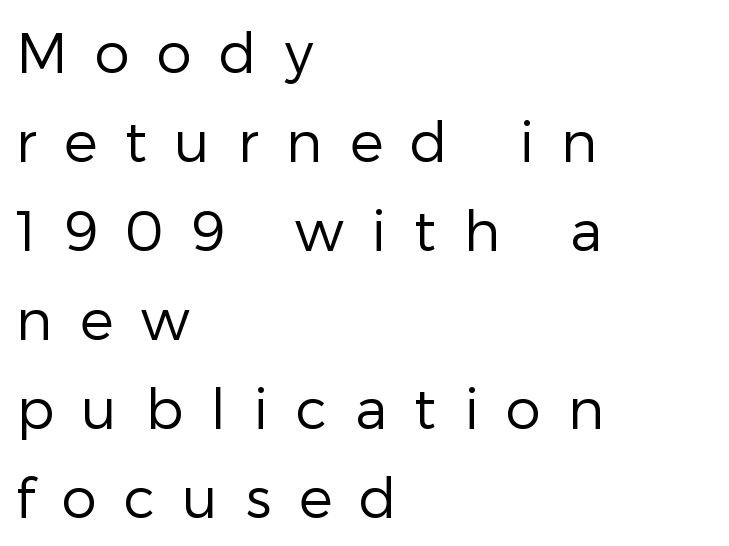
{"serif": "no", "italic": "no", "bold": "no", "weight": "regular", "width": "normal", "stroke_contrast": "low", "x_height": "medium", "monospaced": "no", "underline": "no", "align": "left", "line_spacing": "normal", "line_spacing_ratio": 1.59, "letter_spacing": "wide", "letter_spacing_em": 0.49, "glyph_px": 56}
